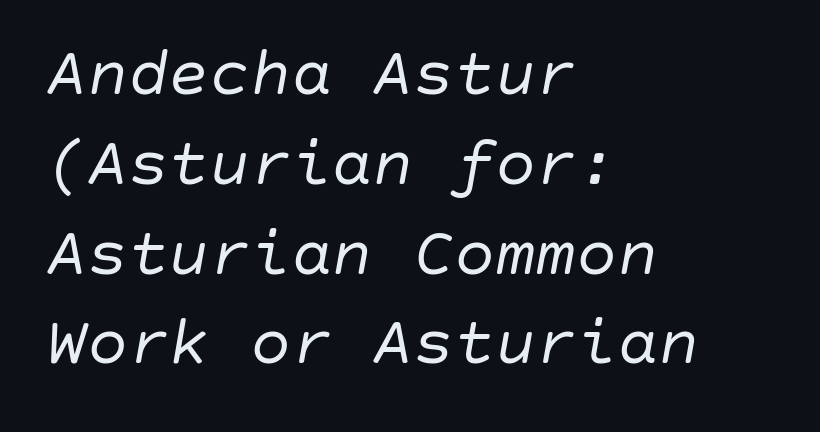
Each line starts at the same left margin while the right side varies. Students, note that the glyphs here touch the page at normal intervals. No letter is thick-stroked: the sample isn't bold. Whoever set this chose a conventional vertical rhythm.
